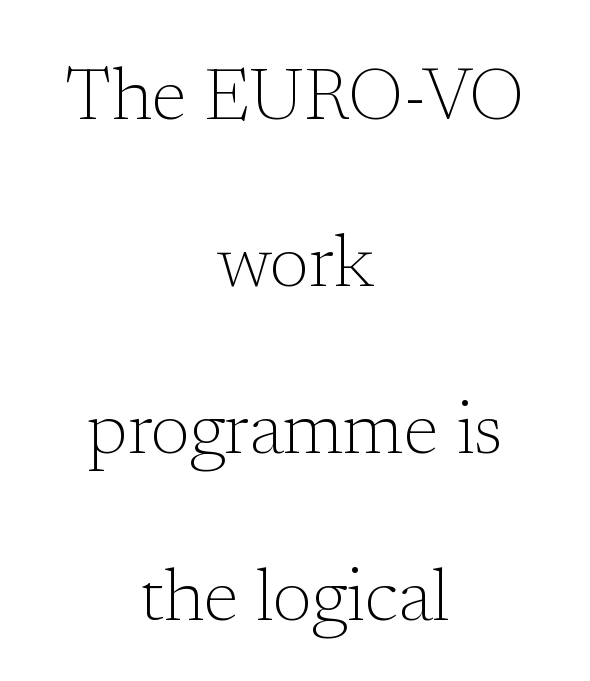
The passage shown is not underscored anywhere. This sample has the flowing, uneven cadence of proportional lettering. Vertical spacing — loose. This is serif lettering, the kind often seen in printed books.
